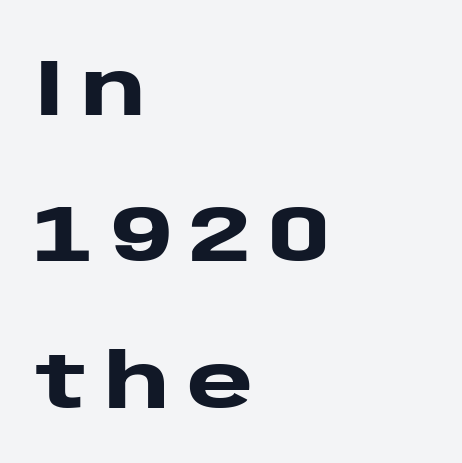
Vertical strokes here are truly vertical. Clear beneath every line of the passage. Words appear elongated and porous because spacing is wide. Its strokes are broad and dark, the hallmark of bold type. Compared with a centered layout, this one pins lines to the left instead. A typesetter would call this proportional, since set widths differ per character.
